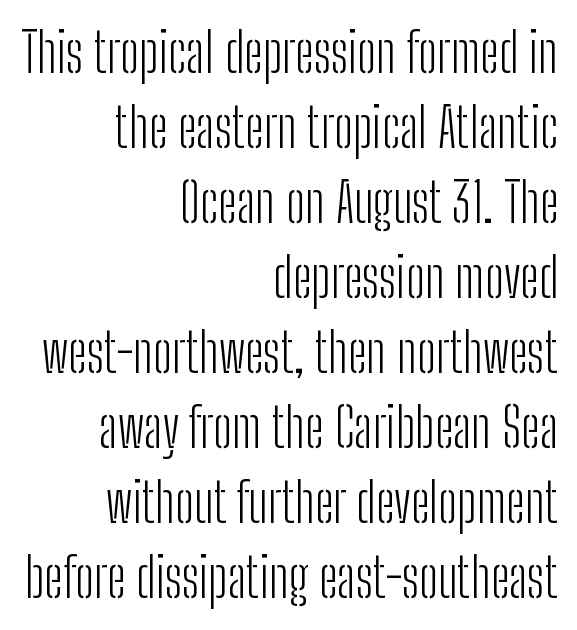
Q: Is the text bold? A: No.
Q: Is the text italic (slanted)? A: No, it is upright.
Q: Is the typeface a serif or a sans-serif typeface? A: Sans-serif.
Q: Is the text underlined? A: No.
Q: How is the paragraph aligned? A: Right-aligned.
Q: Is the spacing between letters normal or unusually wide? A: Normal.
Q: Is the spacing between lines tight, normal or loose? A: Normal.
Q: Width (condensed, normal, or wide)? A: Condensed.
Q: Stroke contrast? A: Low.
Q: x-height? A: Medium.
Q: Monospaced? A: No.
